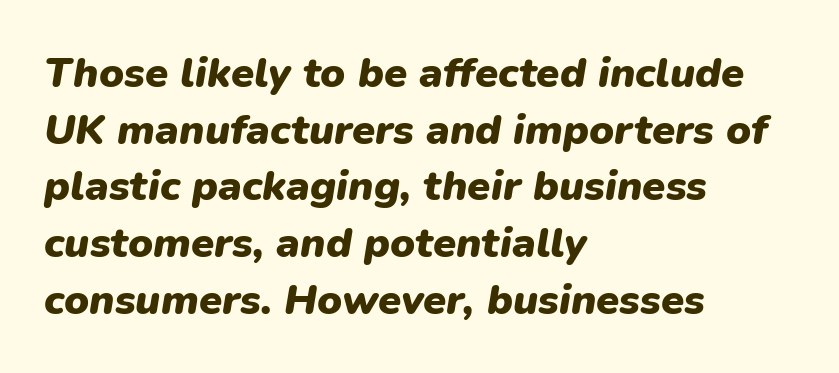
The image shows 42 px heavy type, italic (leaning right); set left-aligned, normal line spacing (1.35x), normal letter spacing, not underlined; low stroke contrast and a medium x-height.
